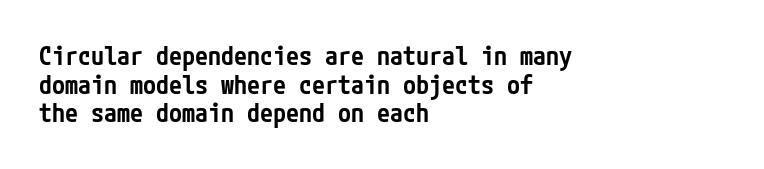
Q: Is the text bold? A: Semi-bold.
Q: Is the text italic (slanted)? A: No, it is upright.
Q: Is the text underlined? A: No.
Q: How is the paragraph aligned? A: Left-aligned.
Q: Is the spacing between letters normal or unusually wide? A: Normal.
Q: Is the spacing between lines tight, normal or loose? A: Tight.
